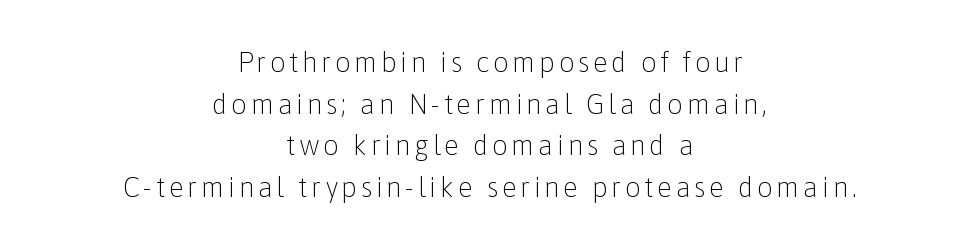
Q: Is the text bold? A: No.
Q: Is the text italic (slanted)? A: No, it is upright.
Q: Is the typeface a serif or a sans-serif typeface? A: Sans-serif.
Q: Is the text underlined? A: No.
Q: How is the paragraph aligned? A: Centered.
Q: Is the spacing between lines tight, normal or loose? A: Normal.
Q: Width (condensed, normal, or wide)? A: Normal.
Q: Stroke contrast? A: Low.
Q: x-height? A: Medium.
Q: Monospaced? A: No.
